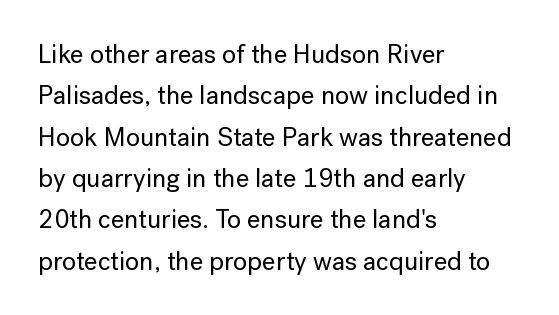
Q: Is the text italic (slanted)? A: No, it is upright.
Q: Is the text underlined? A: No.
Q: How is the paragraph aligned? A: Left-aligned.
Q: Is the spacing between letters normal or unusually wide? A: Normal.
Q: Is the spacing between lines tight, normal or loose? A: Normal.
